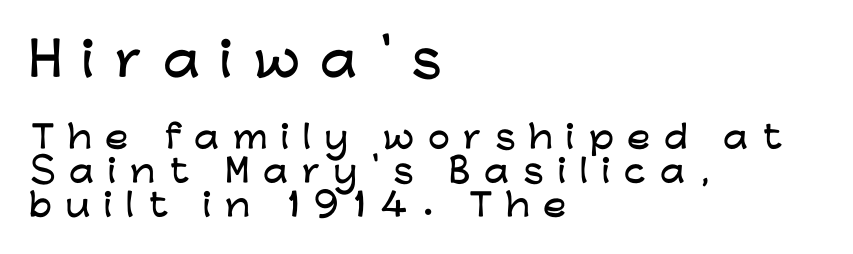
Q: Is the text italic (slanted)? A: No, it is upright.
Q: Is the typeface a serif or a sans-serif typeface? A: Sans-serif.
Q: Is the text underlined? A: No.
Q: How is the paragraph aligned? A: Left-aligned.
Q: Is the spacing between letters normal or unusually wide? A: Unusually wide.
Q: Is the spacing between lines tight, normal or loose? A: Tight.
Q: Which block of text is set in a larger size, the first (top) or the second (bottom)? A: The first (top) one.
Q: Width (condensed, normal, or wide)? A: Wide.
Q: Stroke contrast? A: Low.
Q: x-height? A: Medium.
Q: Monospaced? A: No.
